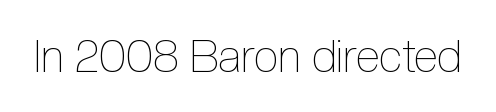
{"italic": "no", "bold": "no", "weight": "thin", "width": "condensed", "x_height": "medium", "monospaced": "no", "underline": "no", "letter_spacing": "normal", "letter_spacing_em": 0.0, "glyph_px": 45}
